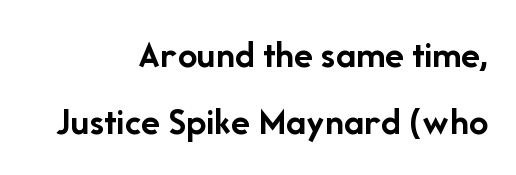
{"serif": "no", "italic": "no", "bold": "yes", "weight": "semibold", "width": "normal", "stroke_contrast": "low", "x_height": "medium", "monospaced": "no", "underline": "no", "align": "right", "line_spacing_ratio": 1.71, "letter_spacing": "normal", "letter_spacing_em": 0.0, "glyph_px": 39}
